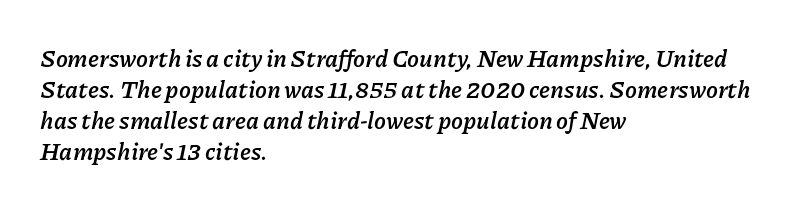
The passage shown leans; its letterforms are oblique. This block has exactly the height ordinary leading produces. The passage is arranged the way most books set body copy — flush left. No extra tracking has been applied to these lines.
